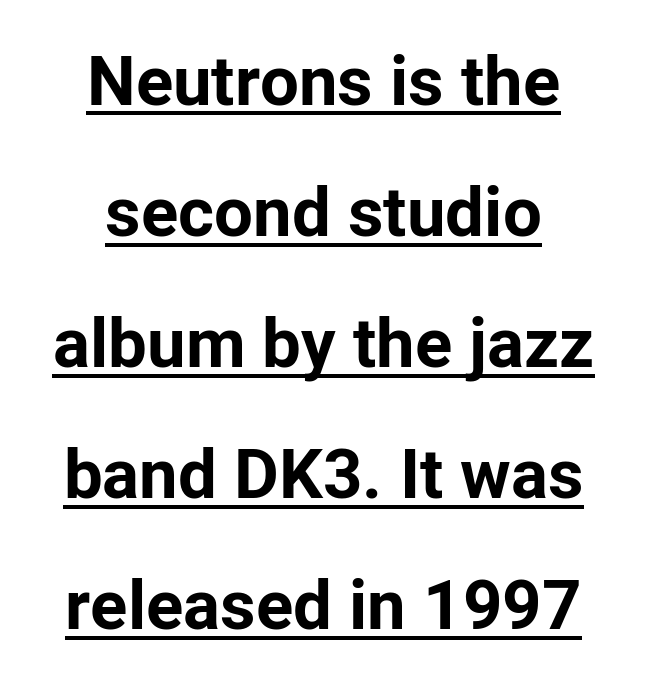
{"serif": "no", "italic": "no", "bold": "yes", "weight": "bold", "width": "normal", "stroke_contrast": "low", "x_height": "medium", "monospaced": "no", "underline": "yes", "align": "center", "line_spacing": "loose", "line_spacing_ratio": 1.9, "letter_spacing": "normal", "letter_spacing_em": 0.0, "glyph_px": 69}
